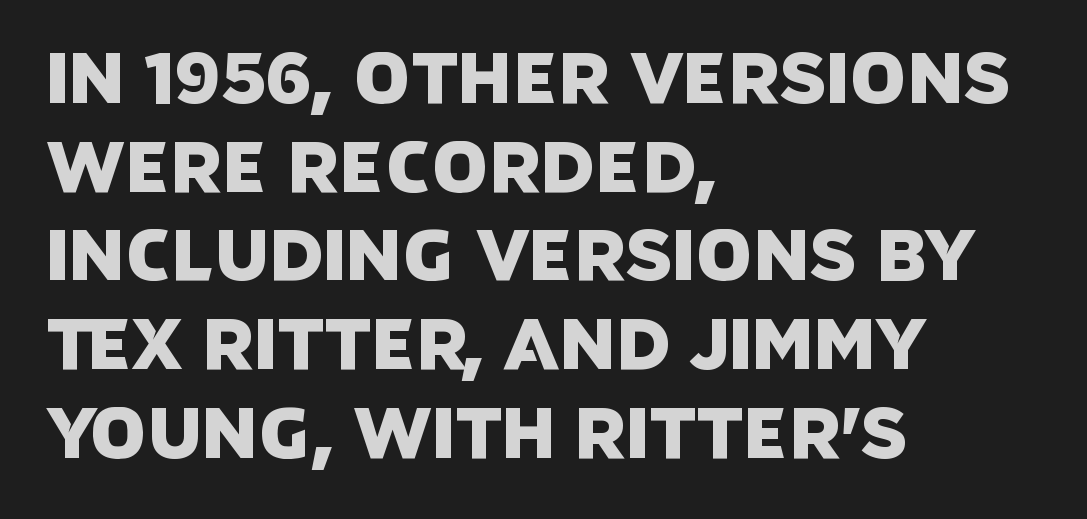
{"serif": "no", "width": "normal", "stroke_contrast": "low", "x_height": "large", "monospaced": "no", "underline": "no", "align": "left", "line_spacing": "normal", "line_spacing_ratio": 1.25, "letter_spacing": "normal", "letter_spacing_em": 0.0, "glyph_px": 71}
